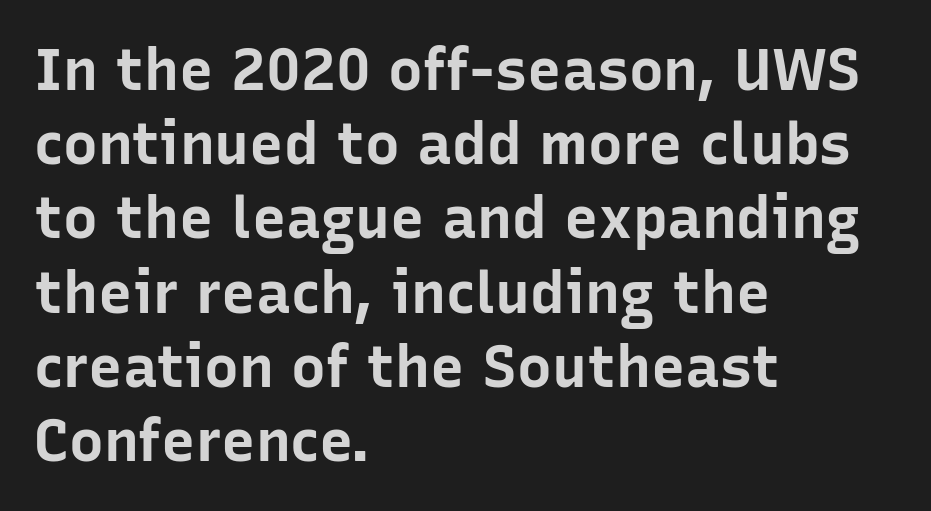
Q: Is the text bold? A: Yes.
Q: Is the text italic (slanted)? A: No, it is upright.
Q: Is the typeface a serif or a sans-serif typeface? A: Sans-serif.
Q: Is the text underlined? A: No.
Q: How is the paragraph aligned? A: Left-aligned.
Q: Is the spacing between letters normal or unusually wide? A: Normal.
Q: Is the spacing between lines tight, normal or loose? A: Normal.
Q: Width (condensed, normal, or wide)? A: Normal.
Q: Stroke contrast? A: Low.
Q: x-height? A: Medium.
Q: Monospaced? A: No.
